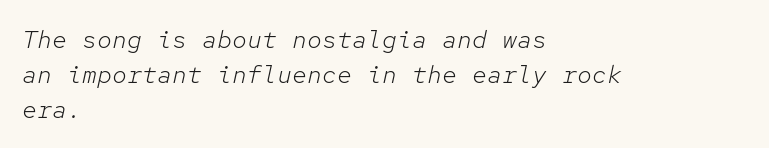
The letters sit at their default tracking, neither squeezed nor spread. The passage is arranged the way most books set body copy — flush left. Stems and bowls with no extra thickness — not bold. Vertical spacing — default.
